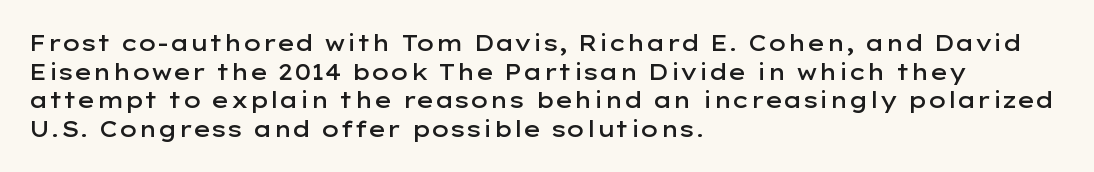
{"italic": "no", "bold": "semi", "underline": "no", "align": "left", "line_spacing": "normal", "line_spacing_ratio": 1.3, "letter_spacing": "normal", "letter_spacing_em": 0.0, "glyph_px": 22}
